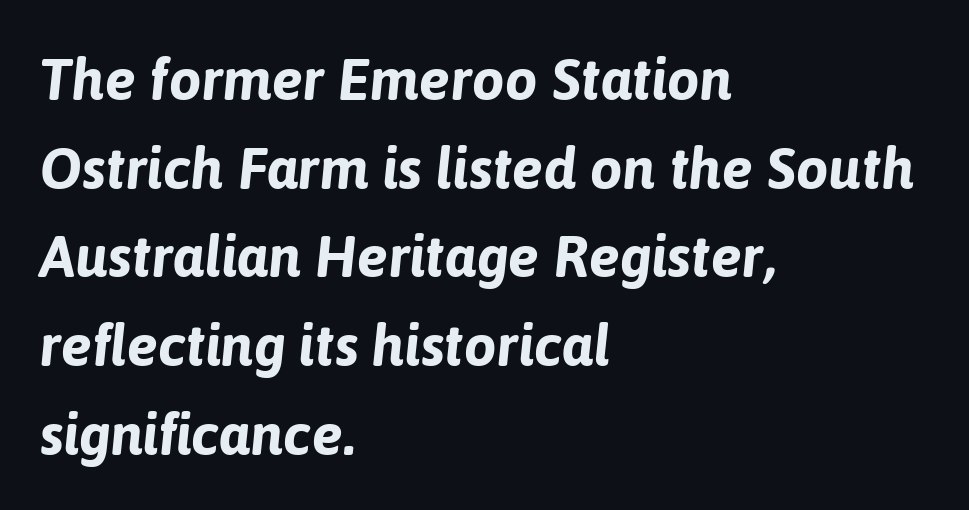
Q: Is the text bold? A: Yes.
Q: Is the text italic (slanted)? A: Yes, it leans right by about 6 degrees.
Q: Is the text underlined? A: No.
Q: How is the paragraph aligned? A: Left-aligned.
Q: Is the spacing between letters normal or unusually wide? A: Normal.
Q: Is the spacing between lines tight, normal or loose? A: Normal.
Q: Width (condensed, normal, or wide)? A: Normal.
Q: Stroke contrast? A: Low.
Q: x-height? A: Medium.
Q: Monospaced? A: No.
